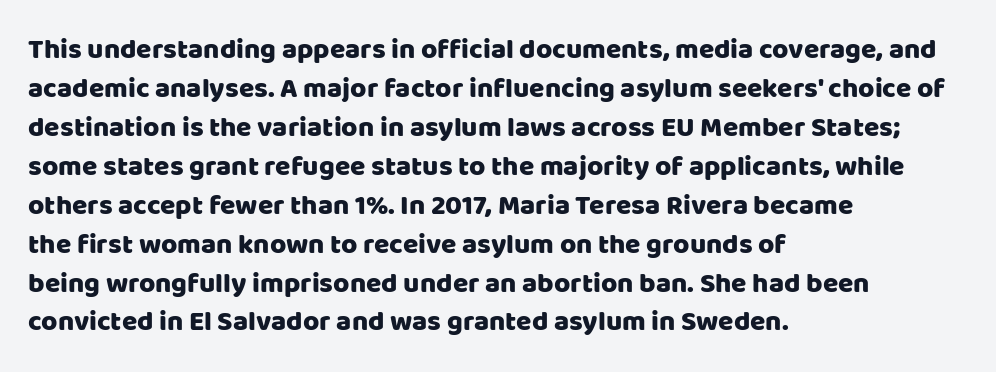
{"serif": "no", "italic": "no", "width": "normal", "stroke_contrast": "low", "x_height": "large", "monospaced": "no", "underline": "no", "align": "left", "line_spacing": "normal", "line_spacing_ratio": 1.39, "letter_spacing": "normal", "letter_spacing_em": 0.0, "glyph_px": 28}
